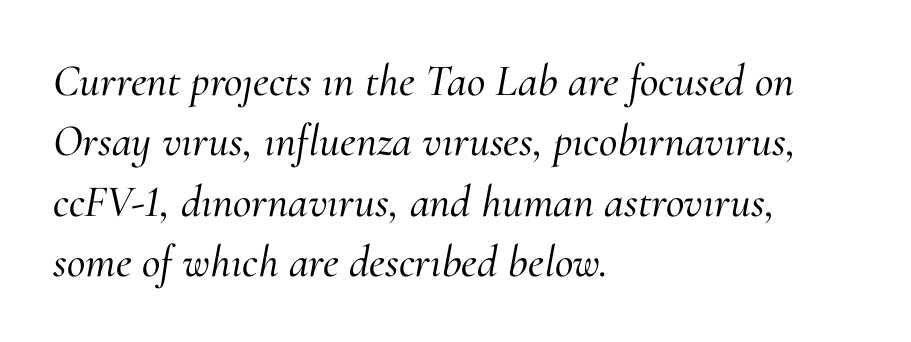
Q: Is the text italic (slanted)? A: Yes, it leans right by about 10 degrees.
Q: Is the typeface a serif or a sans-serif typeface? A: Serif.
Q: Is the text underlined? A: No.
Q: How is the paragraph aligned? A: Left-aligned.
Q: Is the spacing between letters normal or unusually wide? A: Normal.
Q: Is the spacing between lines tight, normal or loose? A: Normal.
Q: Width (condensed, normal, or wide)? A: Normal.
Q: Stroke contrast? A: Medium.
Q: x-height? A: Small.
Q: Monospaced? A: No.
